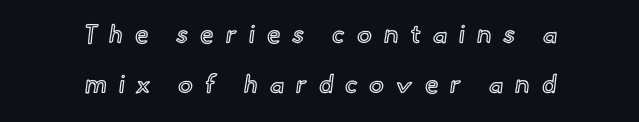
Q: Is the text italic (slanted)? A: Yes.
Q: Is the text underlined? A: No.
Q: How is the paragraph aligned? A: Centered.
Q: Is the spacing between letters normal or unusually wide? A: Unusually wide.
Q: Is the spacing between lines tight, normal or loose? A: Loose.
